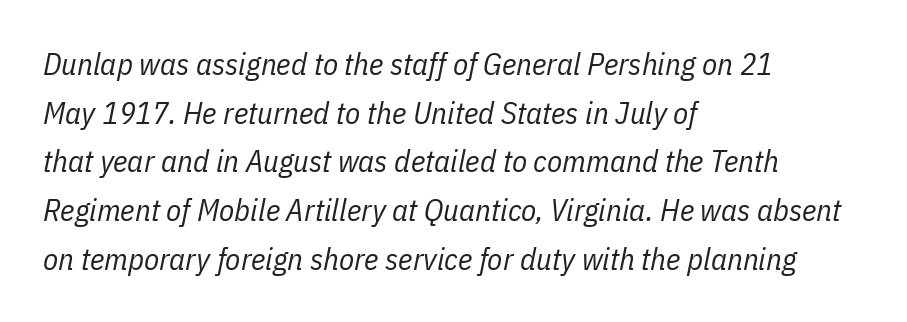
These lines keep a tight, regular rhythm from letter to letter. The font is comparable to plain body text, perhaps lighter. Proportional: the letters do not fall into vertical columns. The rendering applies a slant to the glyphs. Descenders are the only things crossing below the line. The designer left line spacing at the default.
